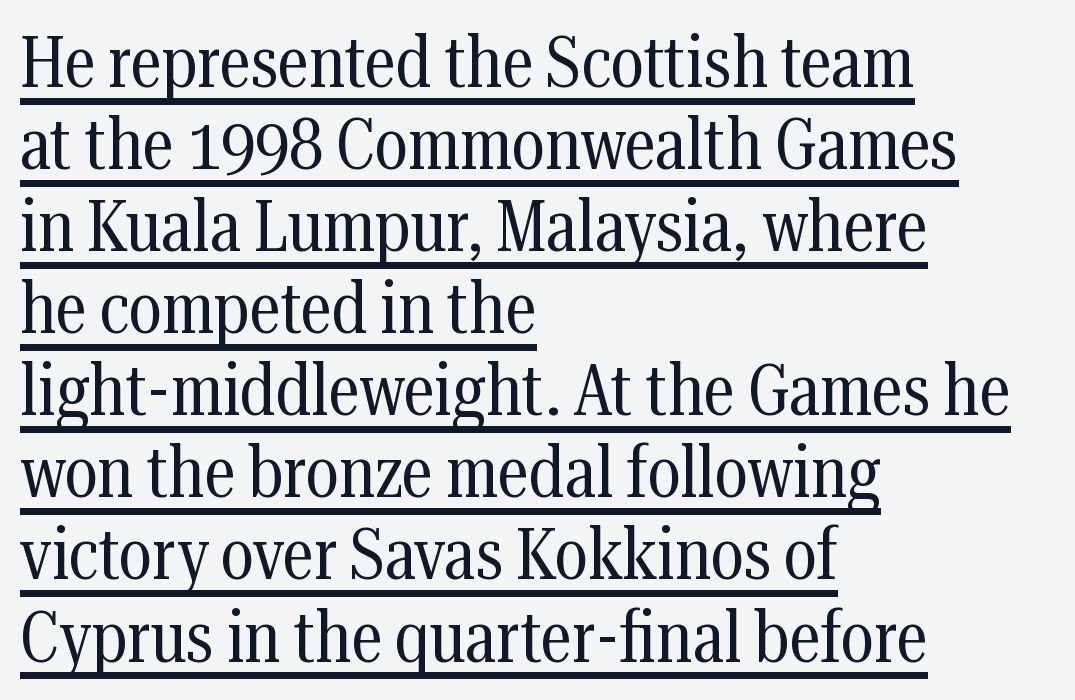
The image shows 72 px regular-weight, condensed serif type, upright; set left-aligned, tight line spacing (1.14x), normal letter spacing, underlined; medium stroke contrast and a medium x-height.
